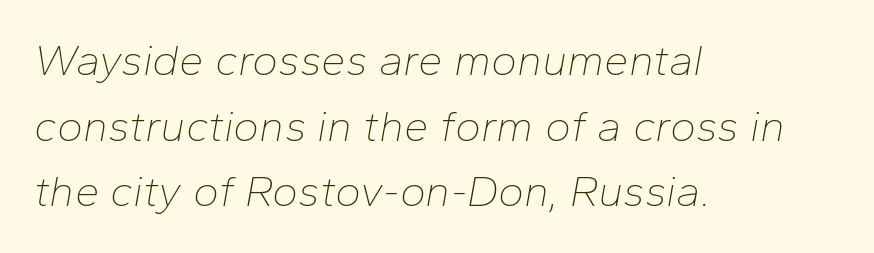
This rendering features lettering with no underline. The letters advance in unequal steps, a hallmark of proportional type. This sample keeps an unexceptional amount of space between lines. A student would call this left alignment; a typographer would say flush left, rag right.
